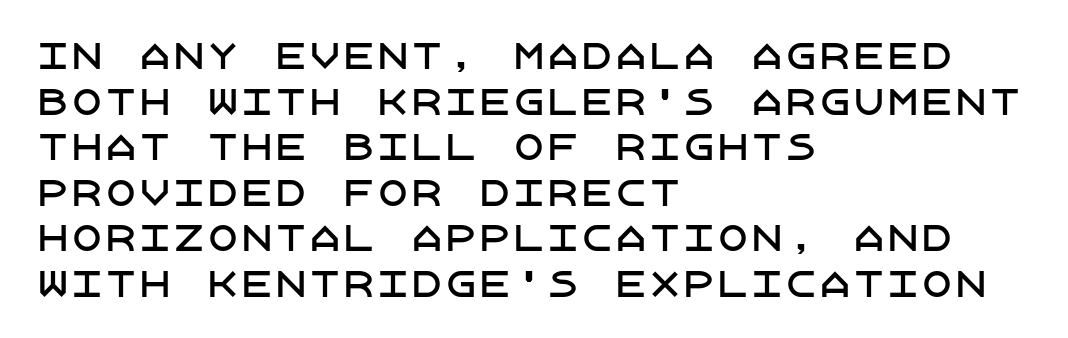
{"serif": "no", "italic": "no", "width": "normal", "stroke_contrast": "low", "x_height": "large", "underline": "no", "align": "left", "line_spacing": "normal", "line_spacing_ratio": 1.34, "letter_spacing": "normal", "letter_spacing_em": 0.0, "glyph_px": 34}
